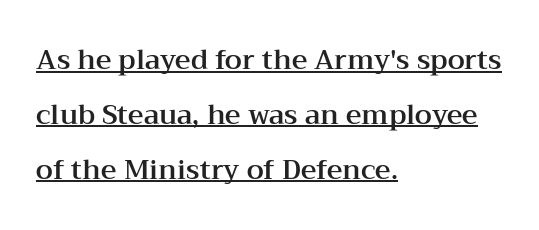
Ascenders rise straight up at ninety degrees. In designer terms, the underline attribute is active on this setting. This rendering uses left alignment, leaving the right contour irregular. Spacing between characters is what you'd get straight out of the box.
